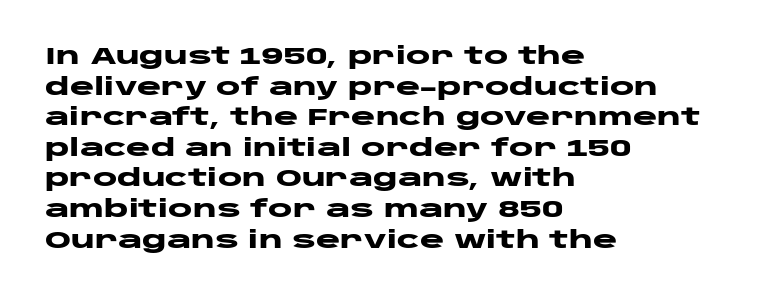
Q: Is the text bold? A: Yes.
Q: Is the text italic (slanted)? A: No, it is upright.
Q: Is the text underlined? A: No.
Q: How is the paragraph aligned? A: Left-aligned.
Q: Is the spacing between letters normal or unusually wide? A: Normal.
Q: Is the spacing between lines tight, normal or loose? A: Normal.
